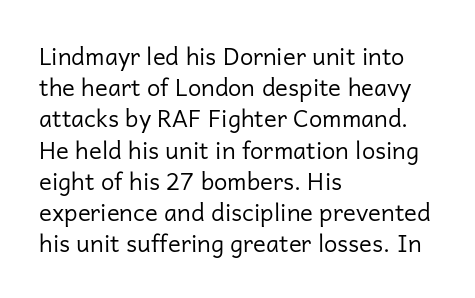
The ragged edge is on the right, which tells us the setting is flush left. The passage shown is not underscored anywhere. These lines were composed using upright roman letters. This sample uses plain, unmodified letter spacing. Reading down the column, the eye jumps a familiar distance to each next line.
